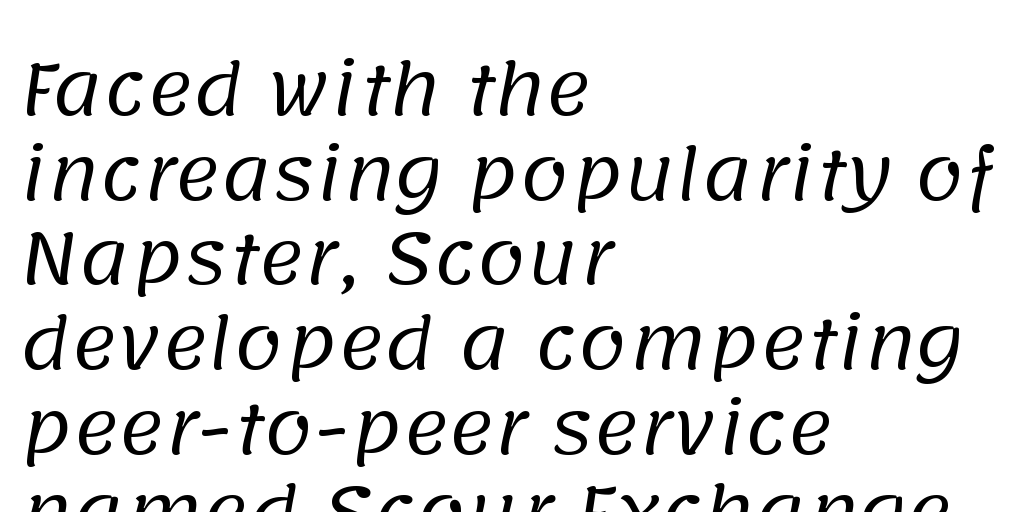
The image shows 70 px regular-weight sans-serif type; set left-aligned, line spacing 1.21x, normal letter spacing, not underlined; low stroke contrast and a large x-height.
